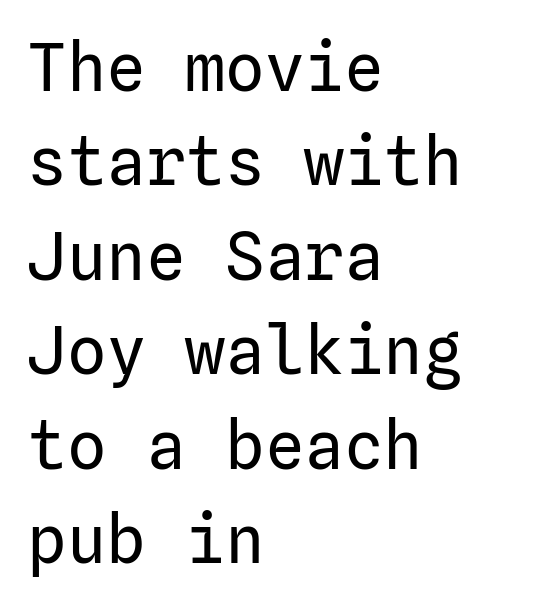
Short and long lines alike share a common starting point at left. What kind of face is this? One without serifs — a sans. Regarding leading, the lines here are spaced in the standard way. No extra ink here — the face is not bold.
